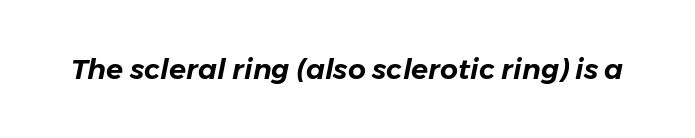
{"italic": "yes", "lean": "right", "slant_degrees": 11, "width": "normal", "stroke_contrast": "low", "x_height": "medium", "monospaced": "no", "underline": "no", "letter_spacing": "normal", "letter_spacing_em": 0.0, "glyph_px": 28}
